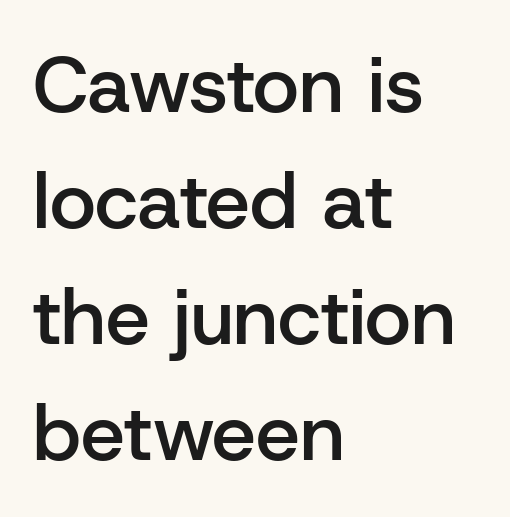
Q: Is the text bold? A: Semi-bold.
Q: Is the text italic (slanted)? A: No, it is upright.
Q: Is the typeface a serif or a sans-serif typeface? A: Sans-serif.
Q: Is the text underlined? A: No.
Q: How is the paragraph aligned? A: Left-aligned.
Q: Is the spacing between letters normal or unusually wide? A: Normal.
Q: Is the spacing between lines tight, normal or loose? A: Normal.
Q: Width (condensed, normal, or wide)? A: Normal.
Q: Stroke contrast? A: Low.
Q: x-height? A: Medium.
Q: Monospaced? A: No.
